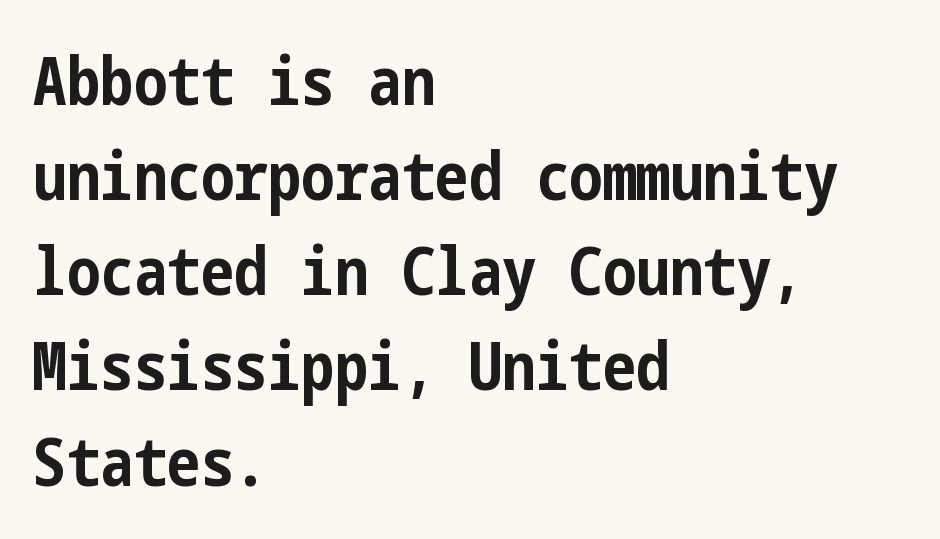
Only glyphs here, with clear space below each row. In CSS terms this would be text-align: left. The lines sit at an ordinary, default distance from one another. The axis of the letterforms is exactly vertical. Set as a true bold cut, around the 700 mark.
